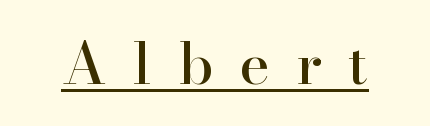
The image shows 58 px serif type, upright; set unusually wide letter spacing (+0.45 em), underlined; high stroke contrast and a small x-height.
